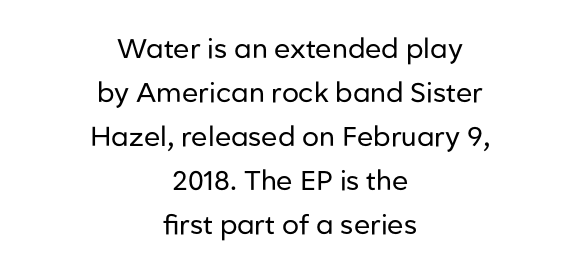
Q: Is the text bold? A: No.
Q: Is the text italic (slanted)? A: No, it is upright.
Q: Is the text underlined? A: No.
Q: How is the paragraph aligned? A: Centered.
Q: Is the spacing between letters normal or unusually wide? A: Normal.
Q: Is the spacing between lines tight, normal or loose? A: Normal.
